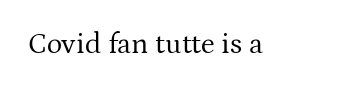
Q: Is the text bold? A: No.
Q: Is the text italic (slanted)? A: No, it is upright.
Q: Is the typeface a serif or a sans-serif typeface? A: Serif.
Q: Is the text underlined? A: No.
Q: Is the spacing between letters normal or unusually wide? A: Normal.
Q: Width (condensed, normal, or wide)? A: Normal.
Q: Stroke contrast? A: Medium.
Q: x-height? A: Medium.
Q: Monospaced? A: No.
